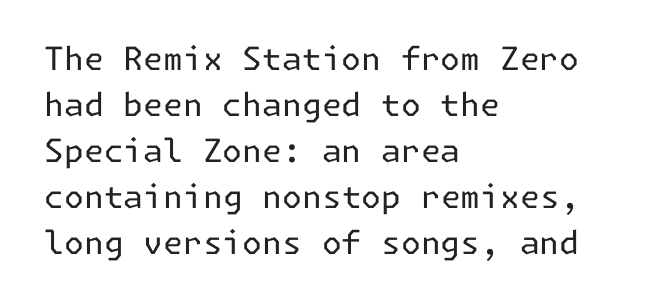
Q: Is the text bold? A: No.
Q: Is the text italic (slanted)? A: No, it is upright.
Q: Is the typeface a serif or a sans-serif typeface? A: Sans-serif.
Q: Is the text underlined? A: No.
Q: How is the paragraph aligned? A: Left-aligned.
Q: Is the spacing between letters normal or unusually wide? A: Normal.
Q: Is the spacing between lines tight, normal or loose? A: Normal.
Q: Width (condensed, normal, or wide)? A: Normal.
Q: Stroke contrast? A: Low.
Q: x-height? A: Medium.
